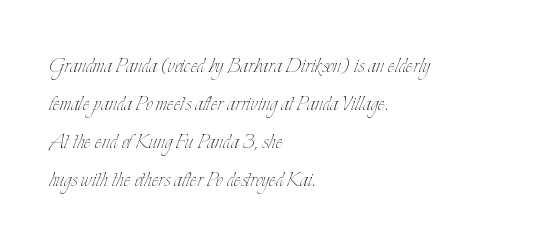
The image shows 26 px text type; set left-aligned, normal line spacing (1.46x), normal letter spacing, not underlined.
